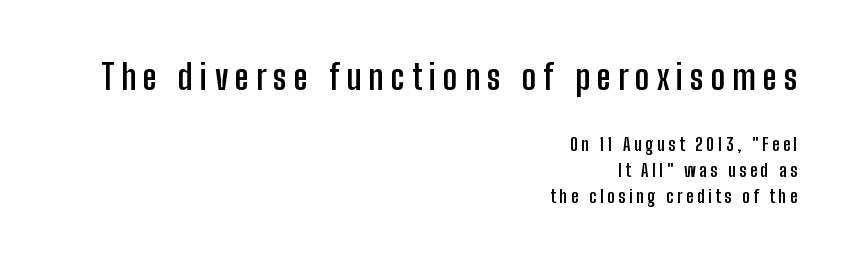
These lines were composed using upright roman letters. The paragraph has a hard right edge and a soft left edge. These lines sit exactly where default settings would place them. A clean baseline with only descenders dipping below it.
